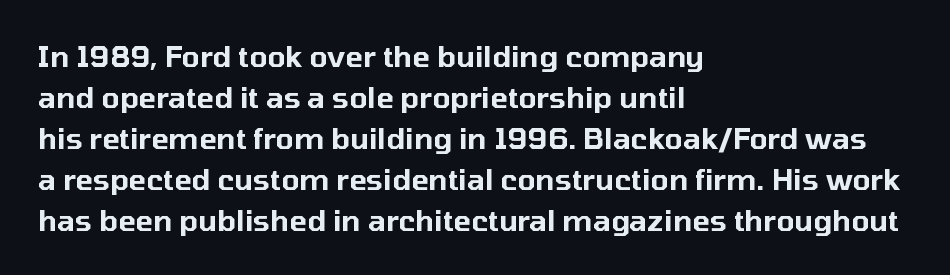
The image shows 29 px sans-serif type, upright; set left-aligned, normal line spacing (1.41x), normal letter spacing, not underlined; low stroke contrast and a medium x-height.
